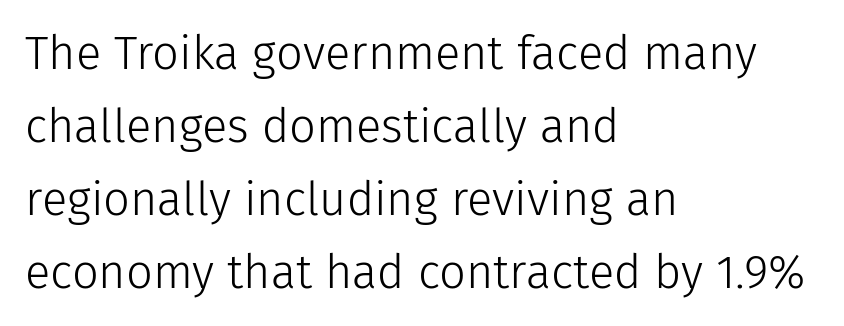
The strokes carry an ordinary text weight at most. Characters remain perfectly vertical along every line. Inter-character spacing is left at the font's built-in metrics. The typesetter chose a ragged-right arrangement here. The rendering shows plain stroke endings on the letterforms — a sans-serif design.
